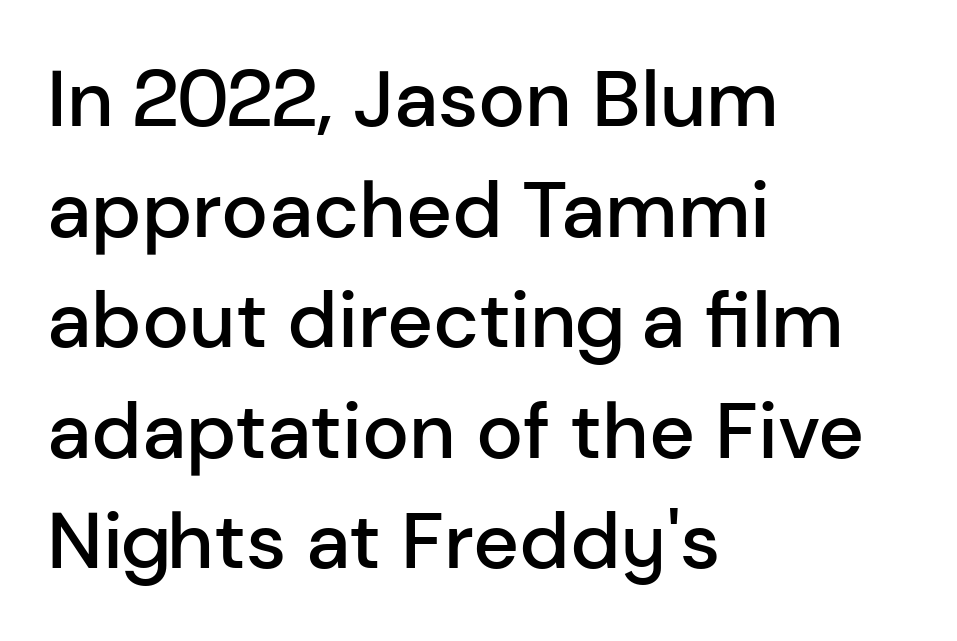
The image shows 79 px semibold sans-serif type, upright; set left-aligned, normal line spacing (1.4x), normal letter spacing, not underlined; low stroke contrast and a medium x-height.
